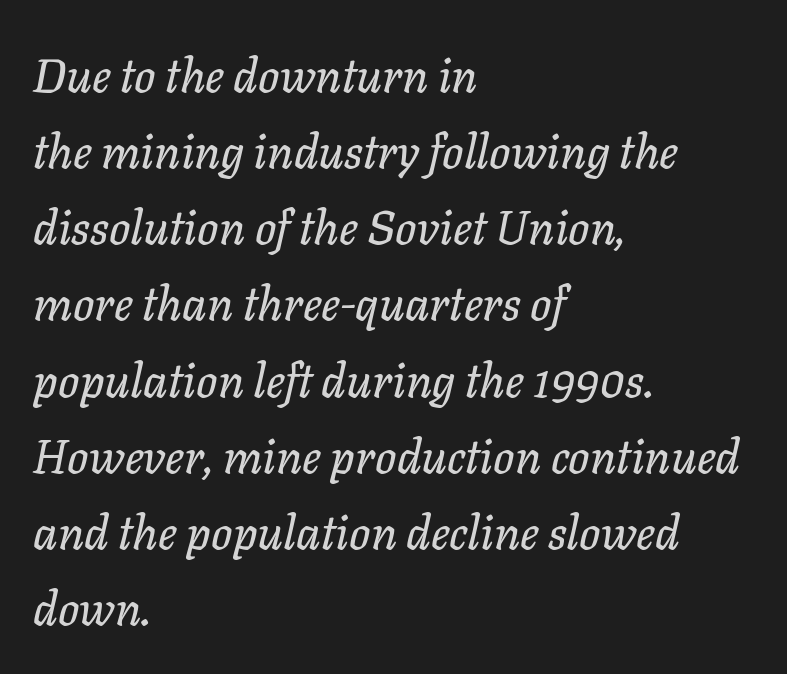
The image shows 47 px text type, italic (leaning right); set left-aligned, normal line spacing (1.62x), normal letter spacing, not underlined; low stroke contrast and a medium x-height.
